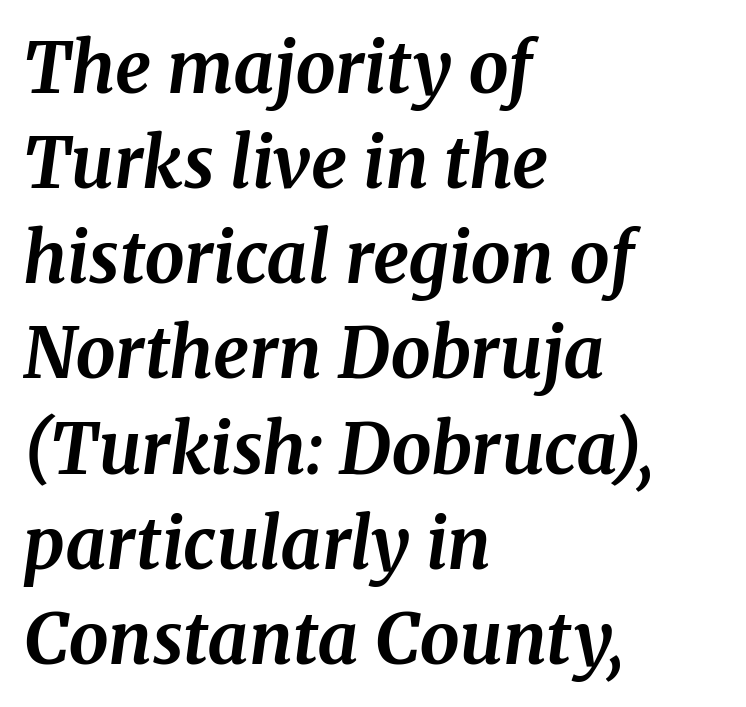
The image shows 71 px bold serif type, italic (leaning right); set left-aligned, normal line spacing (1.34x), normal letter spacing, not underlined; medium stroke contrast and a medium x-height.
